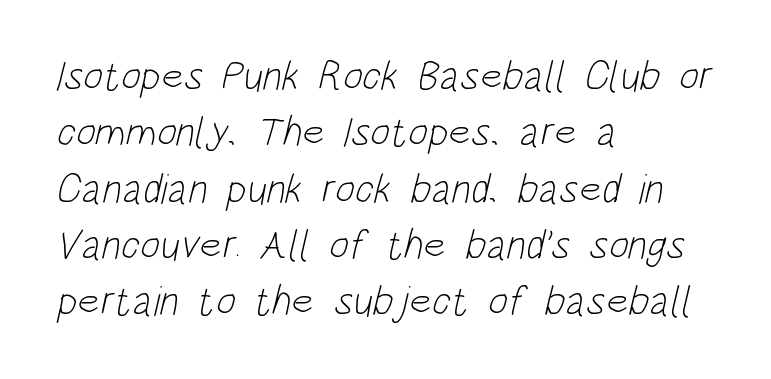
{"serif": "no", "bold": "no", "weight": "light", "width": "condensed", "stroke_contrast": "low", "x_height": "large", "monospaced": "no", "underline": "no", "align": "left", "line_spacing": "normal", "line_spacing_ratio": 1.34, "letter_spacing": "normal", "letter_spacing_em": 0.0, "glyph_px": 42}
